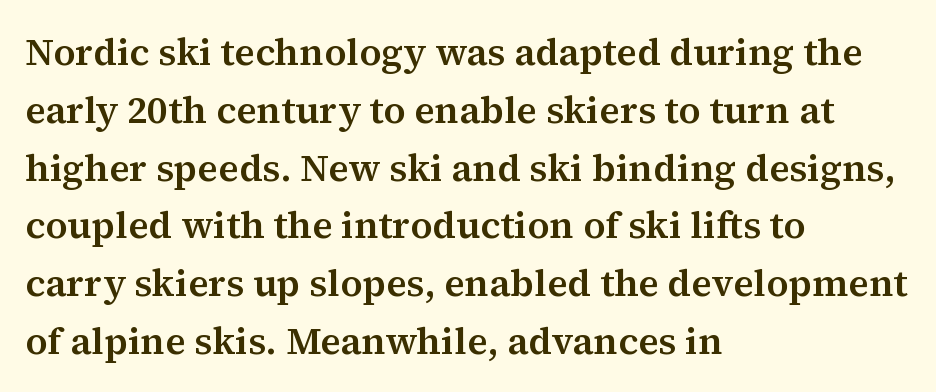
Q: Is the text italic (slanted)? A: No, it is upright.
Q: Is the typeface a serif or a sans-serif typeface? A: Serif.
Q: Is the text underlined? A: No.
Q: How is the paragraph aligned? A: Left-aligned.
Q: Is the spacing between letters normal or unusually wide? A: Normal.
Q: Is the spacing between lines tight, normal or loose? A: Normal.
Q: Width (condensed, normal, or wide)? A: Normal.
Q: Stroke contrast? A: Medium.
Q: x-height? A: Medium.
Q: Monospaced? A: No.
